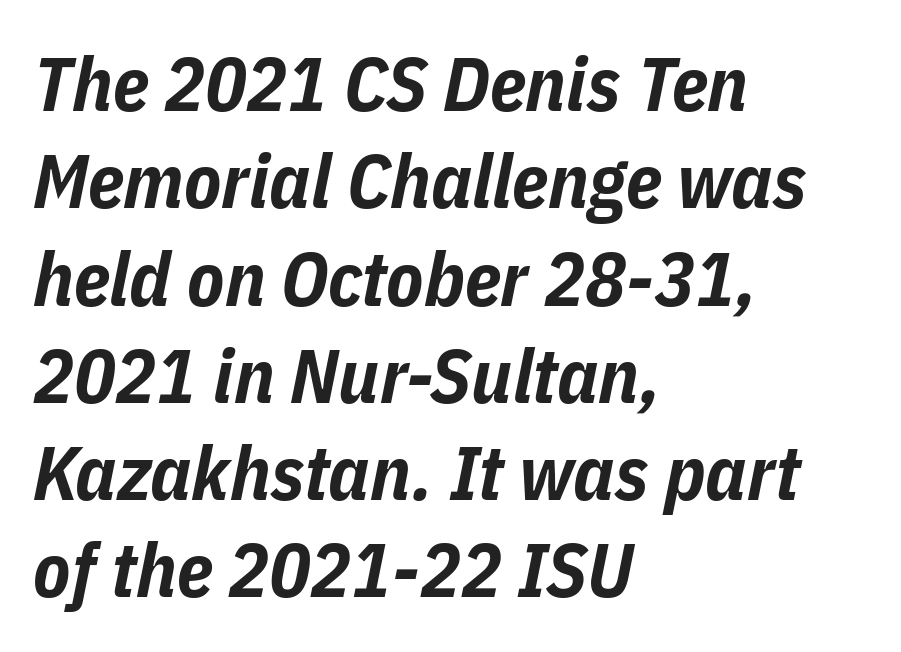
Q: Is the text bold? A: Yes.
Q: Is the text italic (slanted)? A: Yes, it leans right by about 11 degrees.
Q: Is the text underlined? A: No.
Q: How is the paragraph aligned? A: Left-aligned.
Q: Is the spacing between letters normal or unusually wide? A: Normal.
Q: Is the spacing between lines tight, normal or loose? A: Normal.
Q: Width (condensed, normal, or wide)? A: Condensed.
Q: Stroke contrast? A: Low.
Q: x-height? A: Medium.
Q: Monospaced? A: No.
